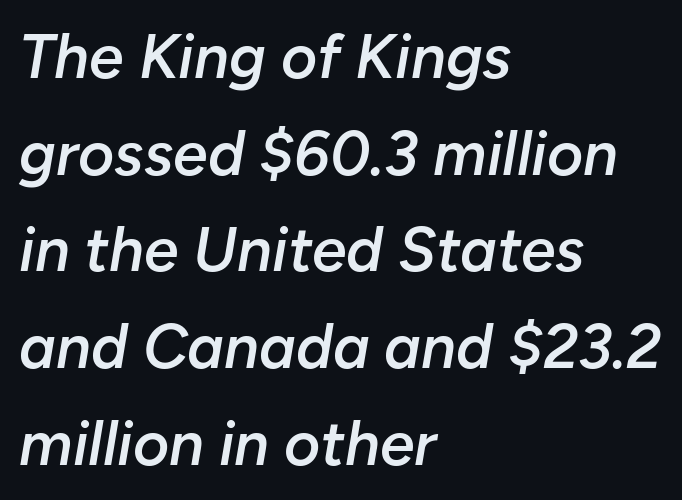
{"italic": "yes", "lean": "right", "slant_degrees": 10, "bold": "semi", "weight": "semibold", "width": "normal", "stroke_contrast": "low", "x_height": "medium", "monospaced": "no", "underline": "no", "align": "left", "line_spacing": "normal", "line_spacing_ratio": 1.56, "letter_spacing": "normal", "letter_spacing_em": 0.0, "glyph_px": 62}
